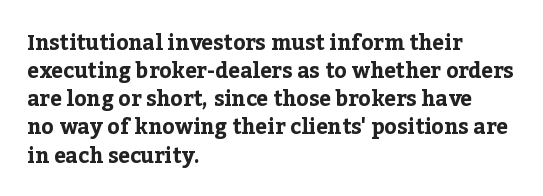
{"italic": "no", "bold": "yes", "underline": "no", "align": "left", "line_spacing": "normal", "line_spacing_ratio": 1.34, "letter_spacing": "normal", "letter_spacing_em": 0.0, "glyph_px": 21}
